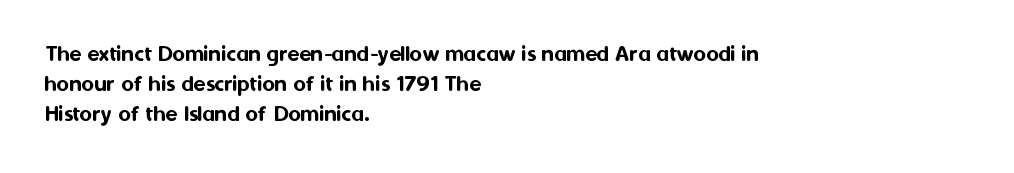
This sample uses an upright cut, with every glyph sitting square on the baseline. The space beneath each line is pristine and unruled. Short note: letters normally spaced. A classic flush-left, rag-right setting is used for this passage.
